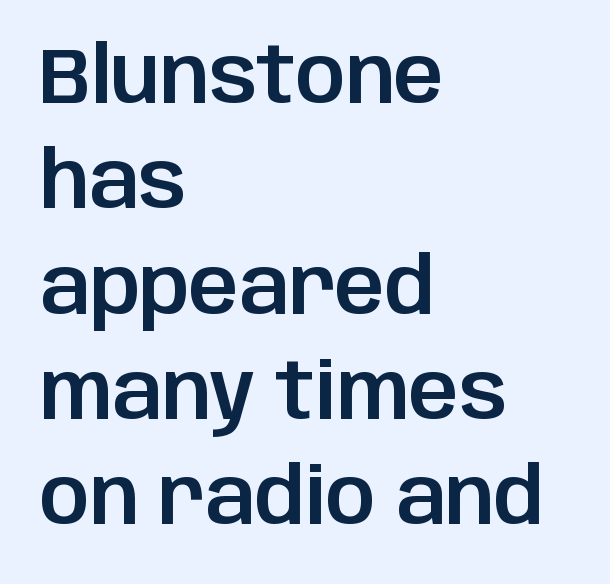
{"serif": "no", "italic": "no", "width": "normal", "stroke_contrast": "low", "x_height": "large", "monospaced": "no", "underline": "no", "align": "left", "line_spacing": "normal", "line_spacing_ratio": 1.35, "letter_spacing": "normal", "letter_spacing_em": 0.0, "glyph_px": 78}
